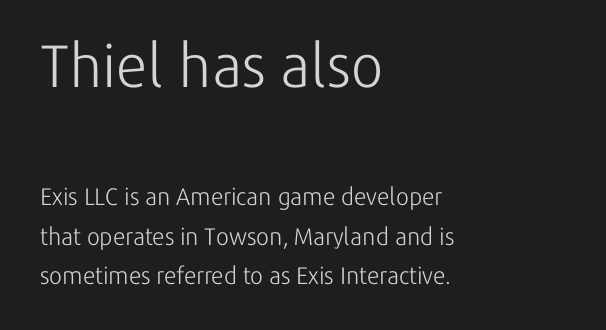
{"serif": "no", "italic": "no", "bold": "no", "weight": "light", "width": "normal", "stroke_contrast": "low", "x_height": "medium", "monospaced": "no", "underline": "no", "align": "left", "line_spacing": "normal", "line_spacing_ratio": 1.64, "letter_spacing": "normal", "letter_spacing_em": 0.0, "larger_block": "first", "size_ratio": 2.5, "glyph_px": 60}
